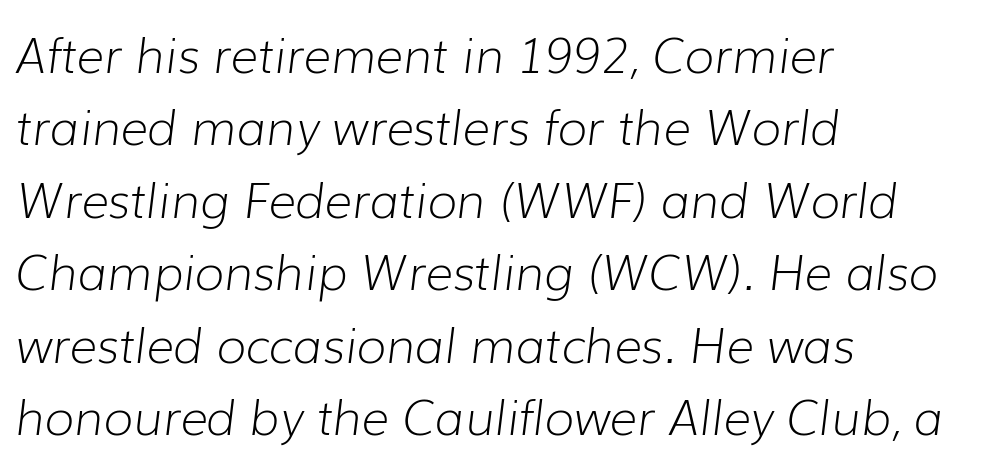
Characters follow at the spacing the type designer built in. Vertical stems look standard width or narrower in stroke. The text carries the slant typical of an italic or oblique font. Is this a fixed-width face? No — the glyphs have proportional, varying widths. This sample is left-justified, so line endings fall wherever the words run out. The line-height multiplier appears to be the usual default.
